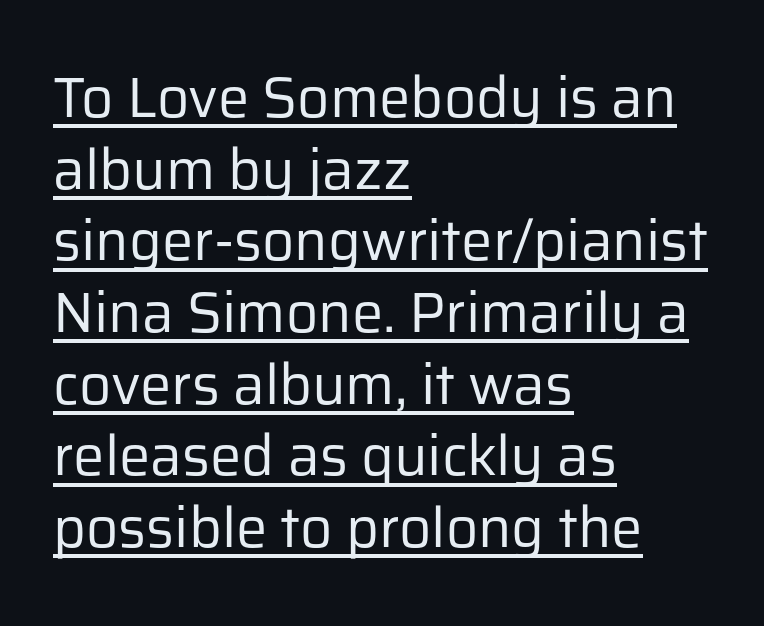
In designer terms, the underline attribute is active on this setting. The passage shown has conventional tracking throughout. The lettering holds an erect, upright posture throughout. The vertical gap from one line to the next is medium. The rendering uses natural spacing where letterforms have individual widths. Weight: not bold — regular or lighter.
